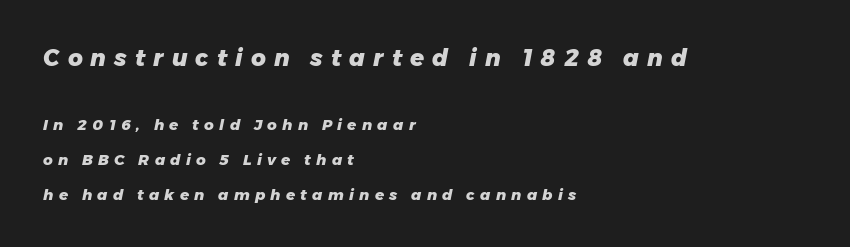
Q: Is the text bold? A: Yes.
Q: Is the text italic (slanted)? A: Yes, it leans right by about 11 degrees.
Q: Is the text underlined? A: No.
Q: How is the paragraph aligned? A: Left-aligned.
Q: Is the spacing between letters normal or unusually wide? A: Unusually wide.
Q: Is the spacing between lines tight, normal or loose? A: Loose.
Q: Which block of text is set in a larger size, the first (top) or the second (bottom)? A: The first (top) one.
